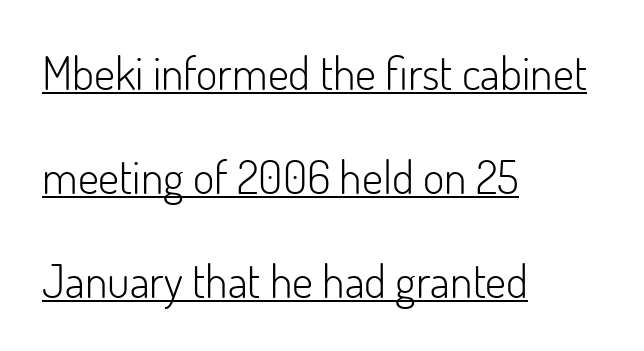
{"serif": "no", "italic": "no", "bold": "no", "weight": "light", "width": "normal", "stroke_contrast": "low", "x_height": "small", "monospaced": "no", "underline": "yes", "align": "left", "line_spacing": "loose", "line_spacing_ratio": 2.26, "letter_spacing": "normal", "letter_spacing_em": 0.0, "glyph_px": 46}
